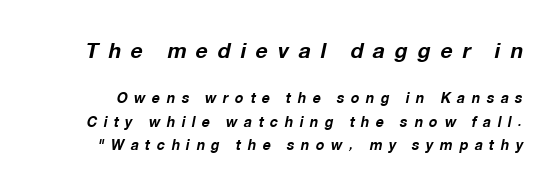
The image shows 21 px bold type, italic (leaning right); set normal line spacing (1.68x), unusually wide letter spacing (+0.47 em), not underlined; the first (top) block is 1.5x larger.
